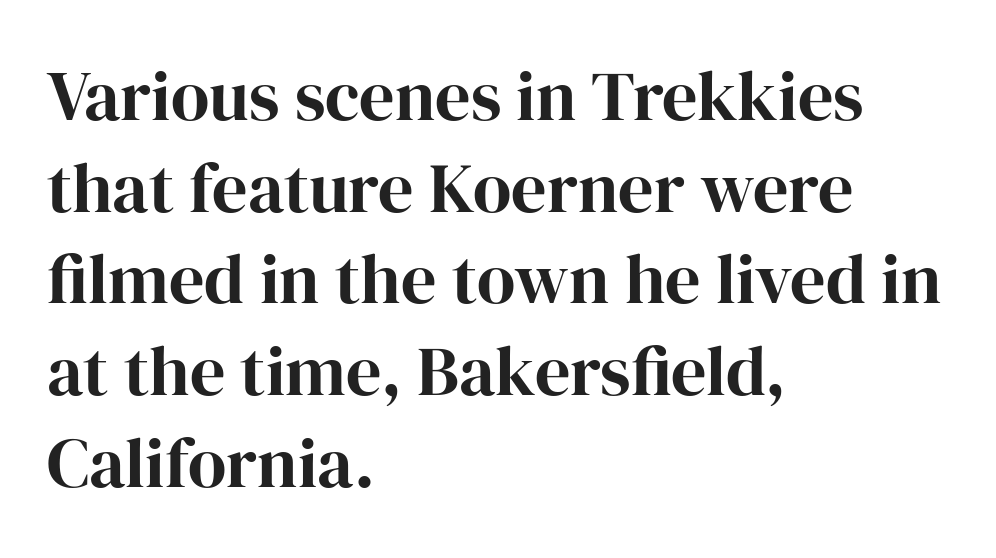
Regarding leading, the lines here are spaced in the standard way. Only glyphs here, with clear space below each row. The letters advance in unequal steps, a hallmark of proportional type. It's the straight-up-and-down kind of type. The characters display serif detailing at their extremities. Is the letter spacing exaggerated? No — it looks like the ordinary default.
